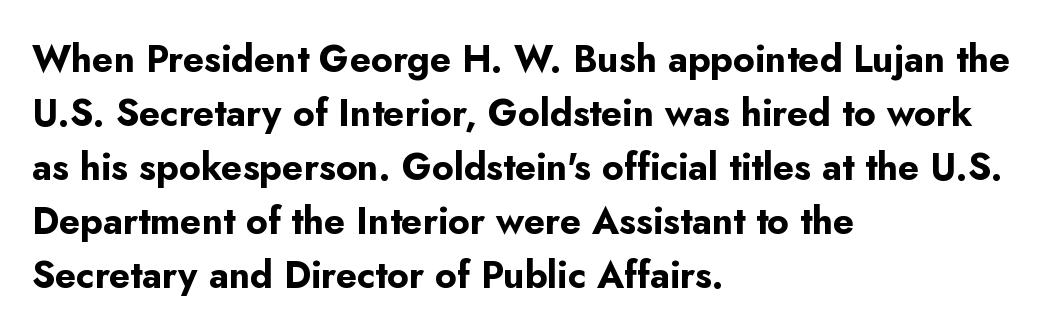
{"serif": "no", "italic": "no", "bold": "yes", "weight": "bold", "width": "normal", "stroke_contrast": "low", "x_height": "small", "monospaced": "no", "underline": "no", "align": "left", "line_spacing": "normal", "line_spacing_ratio": 1.46, "letter_spacing": "normal", "letter_spacing_em": 0.0, "glyph_px": 37}
